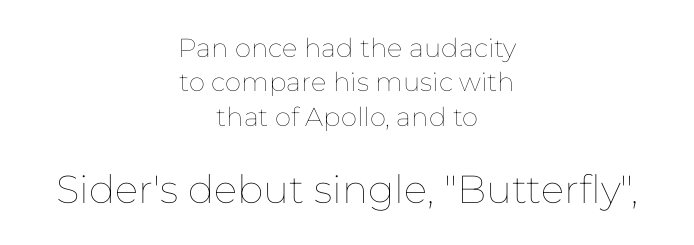
{"italic": "no", "bold": "no", "weight": "thin", "width": "normal", "stroke_contrast": "low", "x_height": "medium", "monospaced": "no", "underline": "no", "align": "center", "line_spacing": "normal", "line_spacing_ratio": 1.32, "letter_spacing": "normal", "letter_spacing_em": 0.0, "larger_block": "second", "size_ratio": 1.5, "glyph_px": 39}
